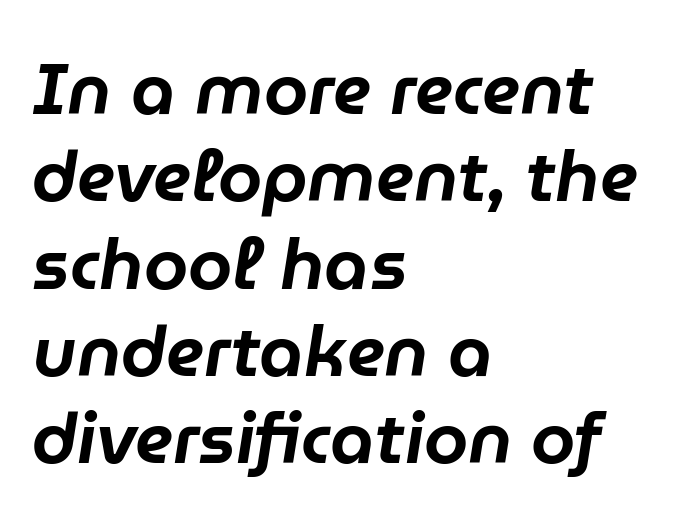
{"italic": "yes", "lean": "right", "slant_degrees": 9, "width": "normal", "stroke_contrast": "low", "x_height": "medium", "monospaced": "no", "underline": "no", "align": "left", "line_spacing_ratio": 1.23, "letter_spacing": "normal", "letter_spacing_em": 0.0, "glyph_px": 71}
